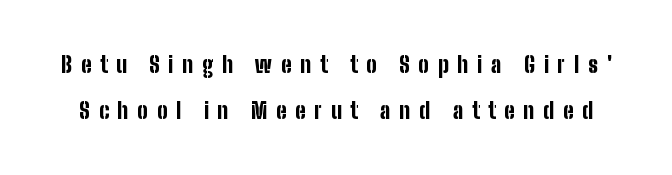
The image shows 22 px bold type, upright; set loose line spacing (2.09x), unusually wide letter spacing (+0.4 em), not underlined.
